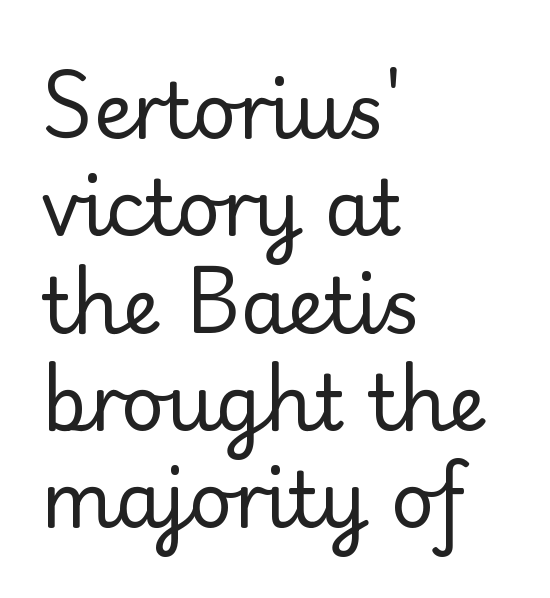
Short and long lines alike share a common starting point at left. Beneath every word, the page is bare. Each letter keeps its own natural width here, so spacing adapts to shape. Normally led — the rows are evenly, conventionally spaced.
